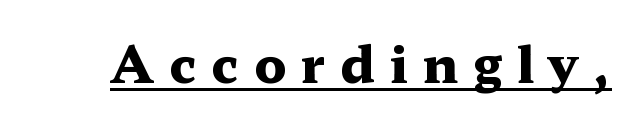
Caption: bold face, heavy strokes. Is this a fixed-width face? No — the glyphs have proportional, varying widths. These characters rest on top of a visible drawn line. The type sits square on the baseline with zero lean. Are there feet on the stems? There are — it's a serif. Characters follow at a spacing far wider than the type designer built in.
